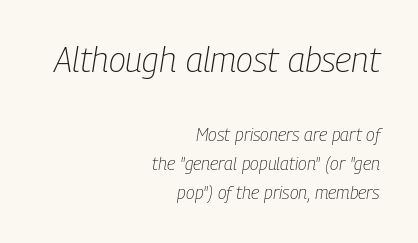
{"italic": "yes", "lean": "right", "slant_degrees": 9, "bold": "no", "weight": "light", "width": "condensed", "stroke_contrast": "low", "x_height": "medium", "monospaced": "no", "underline": "no", "align": "right", "line_spacing": "normal", "line_spacing_ratio": 1.62, "letter_spacing": "normal", "letter_spacing_em": 0.0, "larger_block": "first", "size_ratio": 1.94, "glyph_px": 35}
